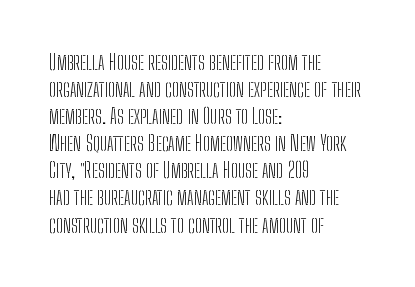
{"italic": "no", "bold": "no", "underline": "no", "align": "left", "line_spacing": "normal", "line_spacing_ratio": 1.29, "letter_spacing": "normal", "letter_spacing_em": 0.0, "glyph_px": 21}
